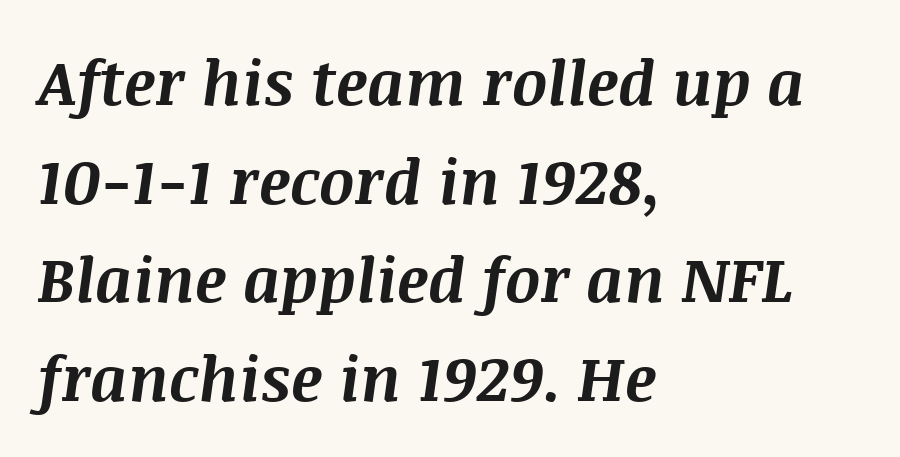
Q: Is the text bold? A: Yes.
Q: Is the text italic (slanted)? A: Yes, it leans right by about 8 degrees.
Q: Is the text underlined? A: No.
Q: How is the paragraph aligned? A: Left-aligned.
Q: Is the spacing between letters normal or unusually wide? A: Normal.
Q: Is the spacing between lines tight, normal or loose? A: Normal.
Q: Width (condensed, normal, or wide)? A: Normal.
Q: Stroke contrast? A: Medium.
Q: x-height? A: Large.
Q: Monospaced? A: No.
